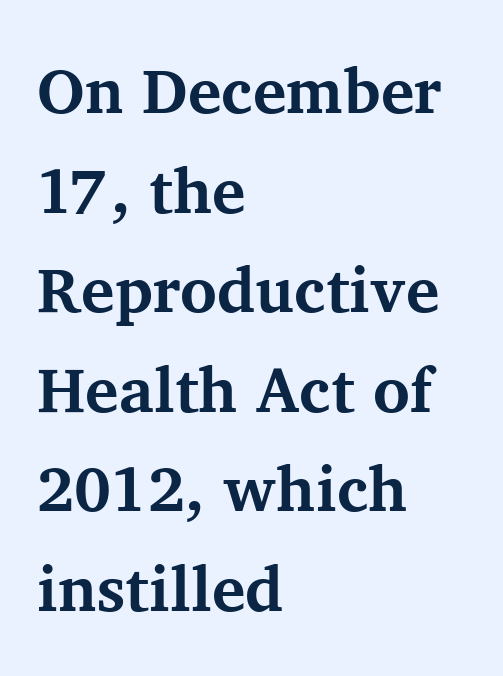
The image shows 63 px bold serif type, upright; set left-aligned, normal line spacing (1.58x), normal letter spacing, not underlined; medium stroke contrast and a medium x-height.
